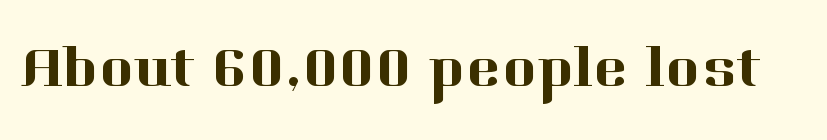
The passage shown has conventional tracking throughout. Yep, those are serifs on the letters. Descenders hang freely into open space. In terms of posture, this sample is upright. These lines are rendered in a variable-pitch font.
